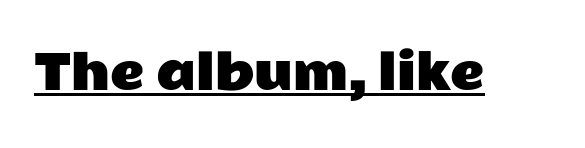
Q: Is the text italic (slanted)? A: No, it is upright.
Q: Is the typeface a serif or a sans-serif typeface? A: Sans-serif.
Q: Is the text underlined? A: Yes.
Q: Is the spacing between letters normal or unusually wide? A: Normal.
Q: Width (condensed, normal, or wide)? A: Wide.
Q: Stroke contrast? A: Low.
Q: x-height? A: Medium.
Q: Monospaced? A: No.
